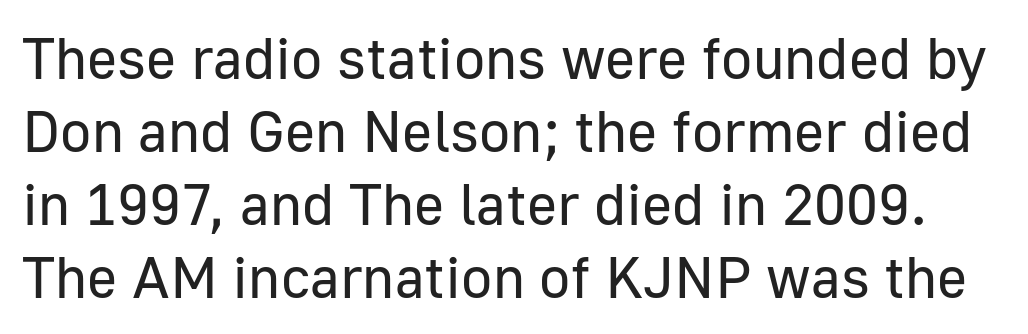
Q: Is the text bold? A: No.
Q: Is the text italic (slanted)? A: No, it is upright.
Q: Is the typeface a serif or a sans-serif typeface? A: Sans-serif.
Q: Is the text underlined? A: No.
Q: Is the spacing between letters normal or unusually wide? A: Normal.
Q: Is the spacing between lines tight, normal or loose? A: Normal.
Q: Width (condensed, normal, or wide)? A: Normal.
Q: Stroke contrast? A: Low.
Q: x-height? A: Medium.
Q: Monospaced? A: No.
